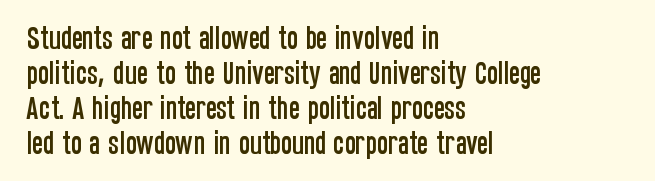
{"italic": "no", "underline": "no", "align": "left", "line_spacing": "normal", "line_spacing_ratio": 1.34, "letter_spacing": "normal", "letter_spacing_em": 0.0, "glyph_px": 26}
